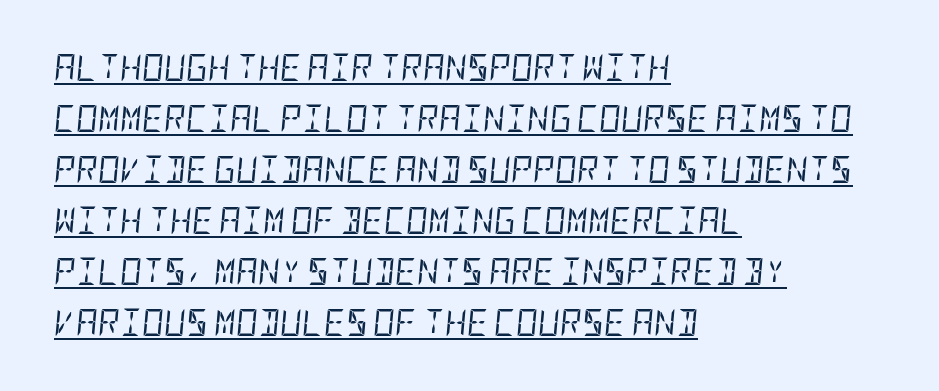
{"italic": "yes", "lean": "right", "slant_degrees": 5, "bold": "no", "underline": "yes", "align": "left", "line_spacing_ratio": 1.89, "letter_spacing": "normal", "letter_spacing_em": 0.0, "glyph_px": 27}
